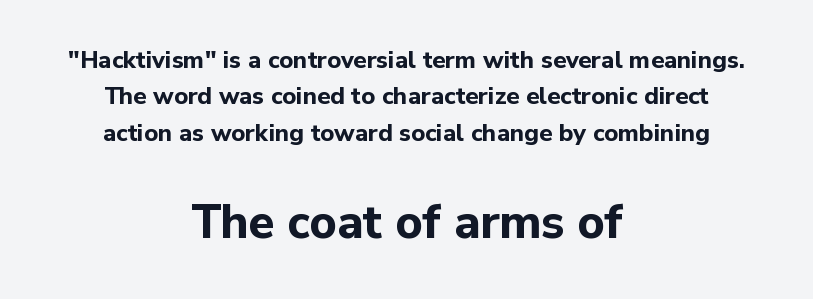
{"serif": "no", "italic": "no", "bold": "yes", "weight": "bold", "width": "normal", "stroke_contrast": "low", "x_height": "medium", "monospaced": "no", "underline": "no", "align": "center", "line_spacing": "normal", "line_spacing_ratio": 1.52, "letter_spacing": "normal", "letter_spacing_em": 0.0, "larger_block": "second", "size_ratio": 1.96, "glyph_px": 47}
